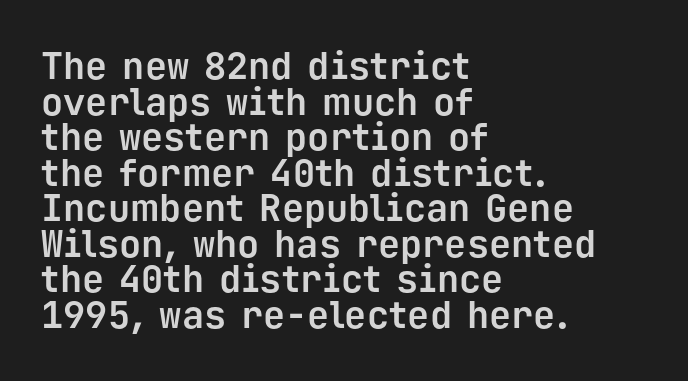
The image shows 37 px bold sans-serif type, upright, monospaced; set left-aligned, tight line spacing (0.96x), normal letter spacing, not underlined; low stroke contrast and a medium x-height.
